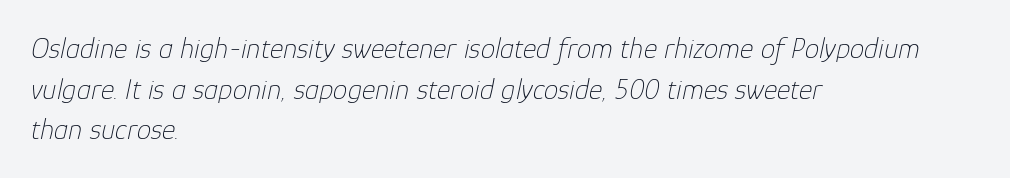
The letters advance in unequal steps, a hallmark of proportional type. A typesetter would mark this as italic. Stems here are at most as thick as an everyday book face. The foot of each line stays bare and open. Each new line begins a customary step beneath the previous one.
